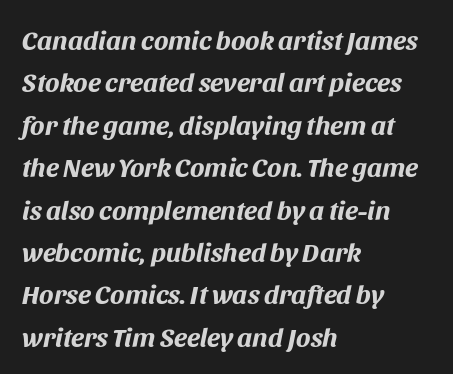
The letters are bold, with thick, heavy strokes. Would a proofreader flag this as italicized? Yes. A bare baseline throughout the passage. Is there much room between lines? A standard amount, neither cramped nor airy.
